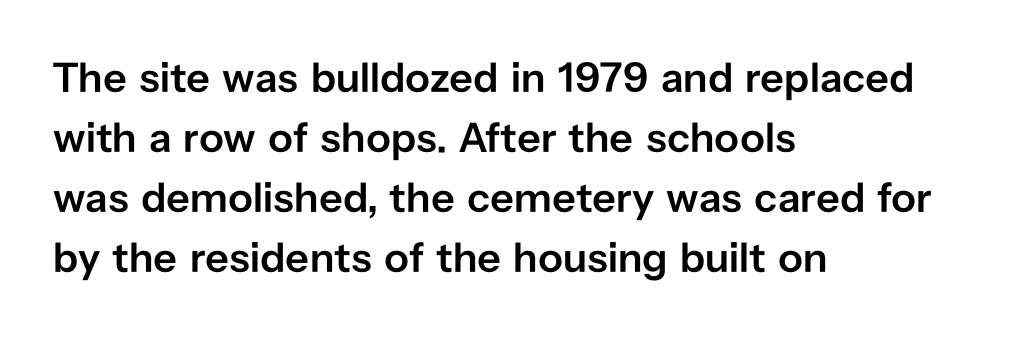
The image shows 42 px semibold sans-serif type, upright; set left-aligned, normal line spacing (1.43x), normal letter spacing, not underlined; low stroke contrast and a medium x-height.
